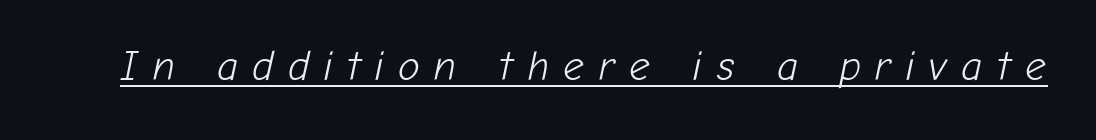
Style check: oblique. Here the glyphs are tracked loosely, breaking word shapes into spaced letters. Caption: face not bold, strokes unweighted. Spacing verdict: proportional, widths tailored to each character. Looks like someone drew a line under every word here.
